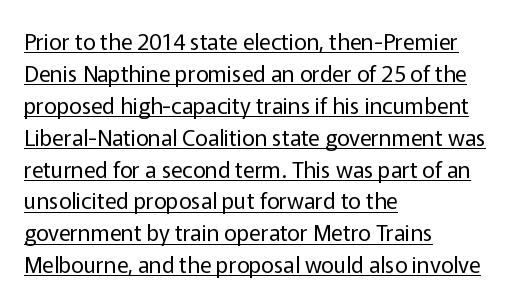
Q: Is the text bold? A: No.
Q: Is the text italic (slanted)? A: No, it is upright.
Q: Is the text underlined? A: Yes.
Q: How is the paragraph aligned? A: Left-aligned.
Q: Is the spacing between letters normal or unusually wide? A: Normal.
Q: Is the spacing between lines tight, normal or loose? A: Normal.
